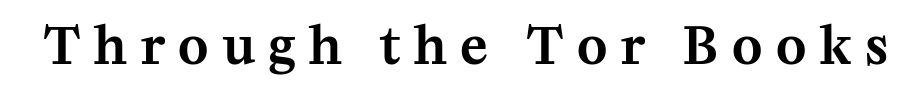
{"serif": "yes", "italic": "no", "width": "normal", "stroke_contrast": "medium", "x_height": "medium", "monospaced": "no", "underline": "no", "letter_spacing": "wide", "letter_spacing_em": 0.27, "glyph_px": 51}
